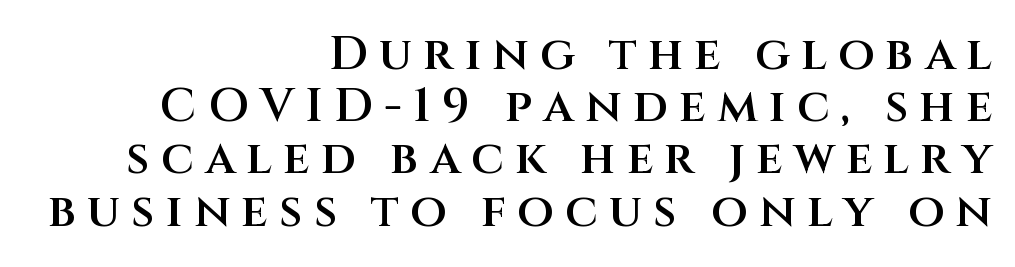
Q: Is the text bold? A: Semi-bold.
Q: Is the text italic (slanted)? A: No, it is upright.
Q: Is the typeface a serif or a sans-serif typeface? A: Sans-serif.
Q: Is the text underlined? A: No.
Q: How is the paragraph aligned? A: Right-aligned.
Q: Is the spacing between letters normal or unusually wide? A: Unusually wide.
Q: Is the spacing between lines tight, normal or loose? A: Tight.
Q: Width (condensed, normal, or wide)? A: Normal.
Q: Stroke contrast? A: Medium.
Q: x-height? A: Large.
Q: Monospaced? A: No.
